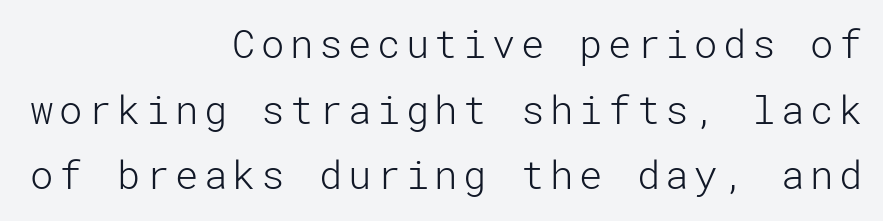
{"serif": "no", "italic": "no", "bold": "no", "weight": "light", "width": "normal", "stroke_contrast": "low", "x_height": "medium", "underline": "no", "align": "right", "line_spacing": "normal", "line_spacing_ratio": 1.68, "glyph_px": 39}
